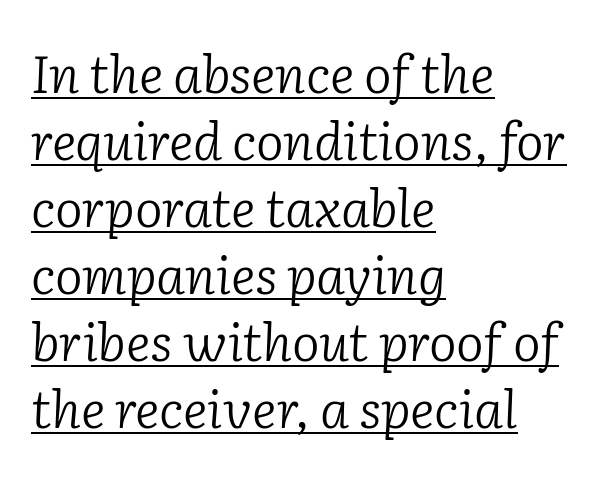
Q: Is the text bold? A: No.
Q: Is the text italic (slanted)? A: Yes, it leans right by about 2 degrees.
Q: Is the typeface a serif or a sans-serif typeface? A: Serif.
Q: Is the text underlined? A: Yes.
Q: How is the paragraph aligned? A: Left-aligned.
Q: Is the spacing between letters normal or unusually wide? A: Normal.
Q: Is the spacing between lines tight, normal or loose? A: Normal.
Q: Width (condensed, normal, or wide)? A: Normal.
Q: Stroke contrast? A: Low.
Q: x-height? A: Medium.
Q: Monospaced? A: No.
